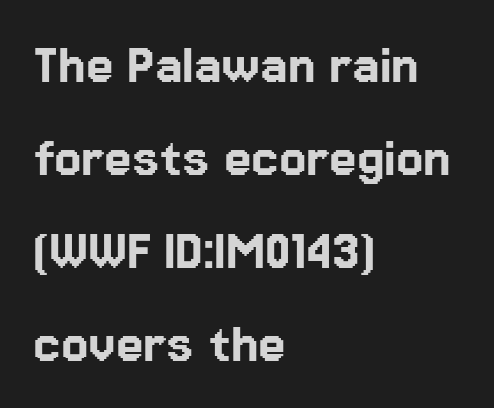
The image shows 62 px sans-serif type, upright; set left-aligned, normal line spacing (1.5x), normal letter spacing, not underlined; low stroke contrast and a medium x-height.
